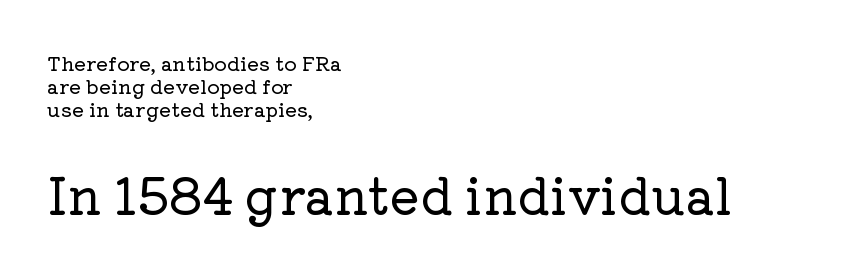
Compared with typical body copy, the letter spacing here is the same. Look at the glyph heights: the lower group is clearly the bigger setting. Just letters on the line, the space beneath them empty. Unlike italic type, these characters show no tilt at all. The glyphs in this specimen are seriffed. Horizontal alignment here is leftward, the default for most running prose.
